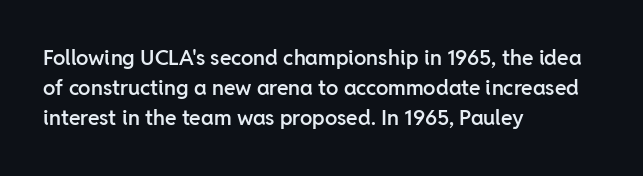
The image shows 21 px text type, upright; set left-aligned, normal line spacing (1.44x), normal letter spacing, not underlined.
